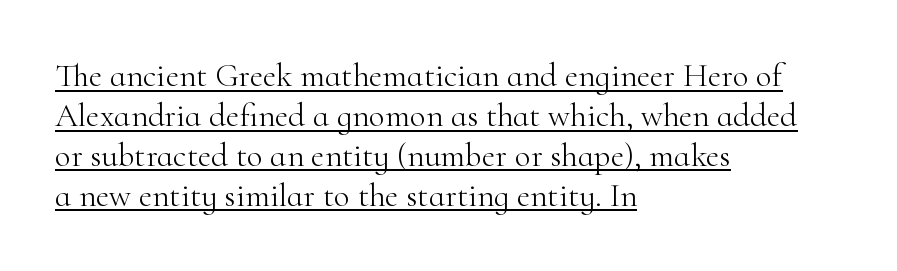
Q: Is the text bold? A: No.
Q: Is the text italic (slanted)? A: No, it is upright.
Q: Is the typeface a serif or a sans-serif typeface? A: Serif.
Q: Is the text underlined? A: Yes.
Q: How is the paragraph aligned? A: Left-aligned.
Q: Is the spacing between letters normal or unusually wide? A: Normal.
Q: Width (condensed, normal, or wide)? A: Normal.
Q: Stroke contrast? A: High.
Q: x-height? A: Small.
Q: Monospaced? A: No.
